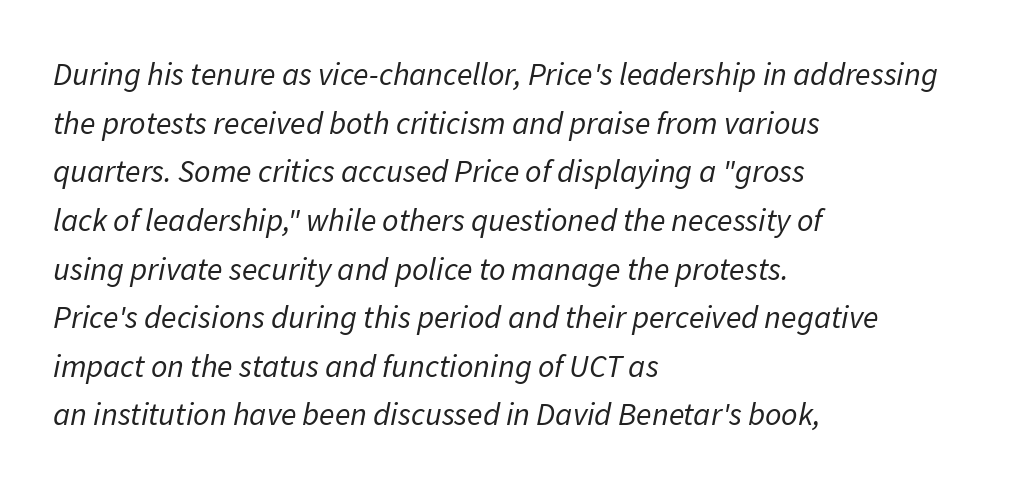
The leading is moderate, giving the passage an even texture. The font sits on the lighter half of the weight spectrum, regular included. Nothing unusual about the tracking: characters are spaced as the font intends. Proportional: the letters do not fall into vertical columns. Words float on clear page, feet unadorned. The specimen reads as italic at a glance.
